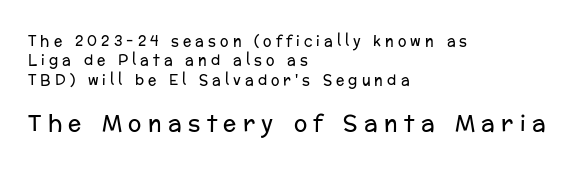
{"italic": "no", "bold": "no", "underline": "no", "align": "left", "line_spacing": "normal", "line_spacing_ratio": 1.38, "letter_spacing": "wide", "letter_spacing_em": 0.29, "larger_block": "second", "size_ratio": 1.57, "glyph_px": 22}
